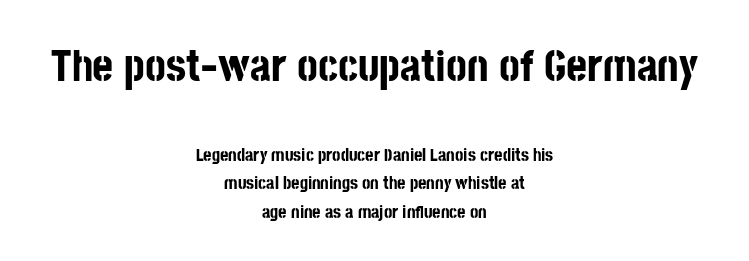
Here the first block reads like a headline and the second like body copy. Line spacing here is normal. The typography opts for an upright posture over an oblique one. Underline: absent.
